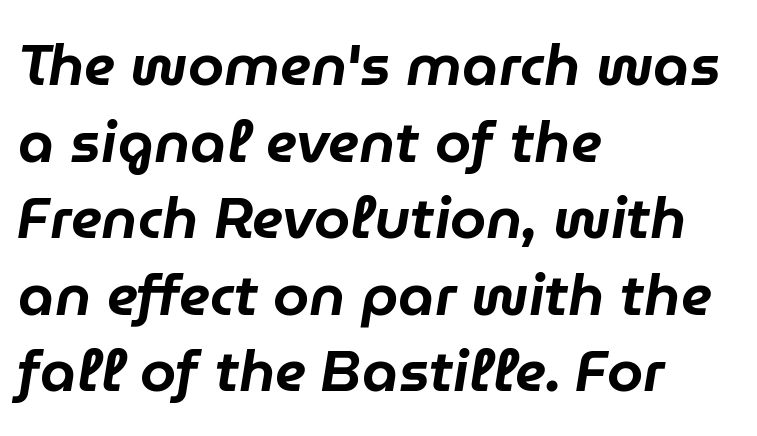
{"italic": "yes", "lean": "right", "slant_degrees": 9, "width": "normal", "stroke_contrast": "low", "x_height": "medium", "monospaced": "no", "underline": "no", "align": "left", "line_spacing": "normal", "line_spacing_ratio": 1.32, "letter_spacing": "normal", "letter_spacing_em": 0.0, "glyph_px": 58}
